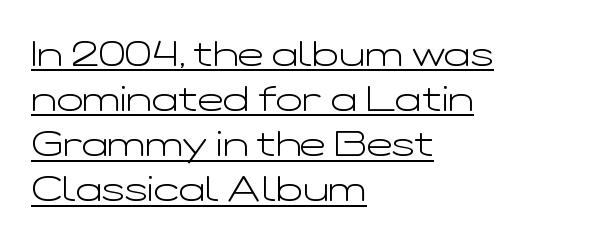
{"serif": "no", "italic": "no", "bold": "no", "weight": "light", "width": "wide", "stroke_contrast": "low", "x_height": "medium", "monospaced": "no", "underline": "yes", "align": "left", "line_spacing": "normal", "line_spacing_ratio": 1.29, "letter_spacing": "normal", "letter_spacing_em": 0.0, "glyph_px": 35}
